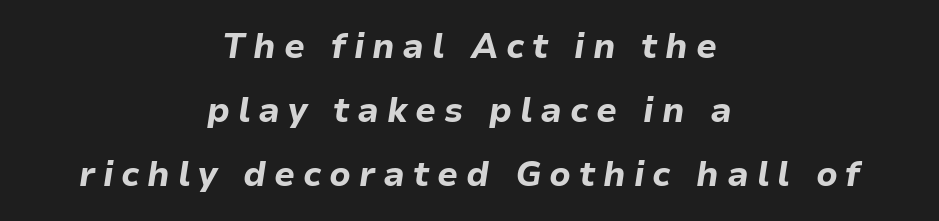
{"italic": "yes", "lean": "right", "slant_degrees": 9, "bold": "yes", "weight": "bold", "width": "normal", "stroke_contrast": "low", "x_height": "medium", "monospaced": "no", "underline": "no", "align": "center", "line_spacing_ratio": 1.88, "letter_spacing": "wide", "letter_spacing_em": 0.23, "glyph_px": 34}
